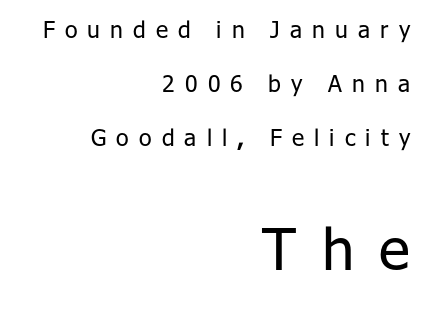
Students, observe: this is what heavily led, spacious text looks like. A student would notice the bottom passage is typeset larger than what precedes it. Caption: expanded tracking, letters set apart. Lines of text with bare space underneath. A typesetter would call this proportional, since set widths differ per character.
